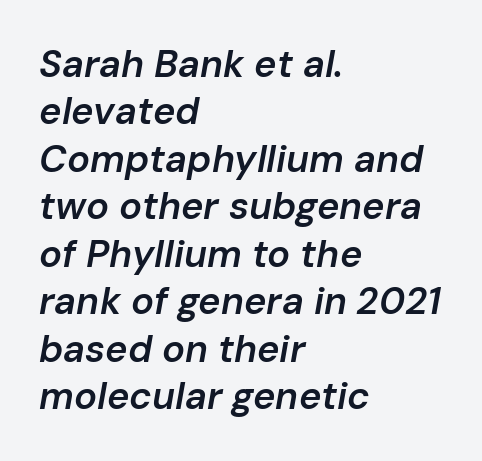
The image shows 38 px semibold type, italic (leaning right); set left-aligned, normal line spacing (1.25x), normal letter spacing, not underlined; low stroke contrast and a medium x-height.
